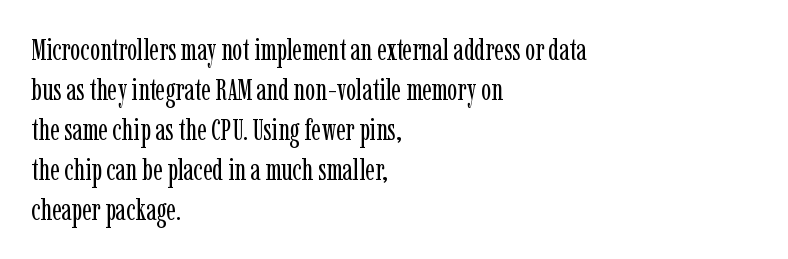
{"serif": "yes", "italic": "no", "bold": "no", "weight": "regular", "width": "condensed", "stroke_contrast": "low", "x_height": "medium", "monospaced": "no", "underline": "no", "align": "left", "line_spacing": "normal", "line_spacing_ratio": 1.33, "letter_spacing": "normal", "letter_spacing_em": 0.0, "glyph_px": 30}
